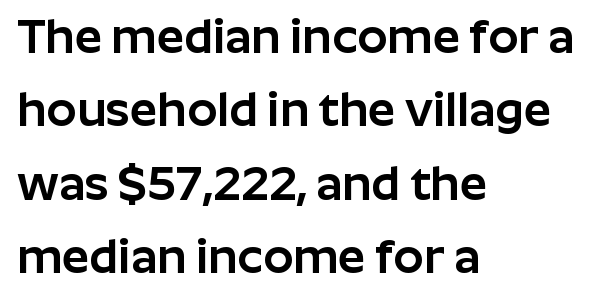
{"serif": "no", "italic": "no", "width": "normal", "stroke_contrast": "low", "x_height": "medium", "monospaced": "no", "underline": "no", "align": "left", "line_spacing": "normal", "line_spacing_ratio": 1.53, "letter_spacing": "normal", "letter_spacing_em": 0.0, "glyph_px": 48}
